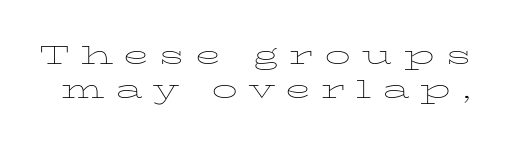
Q: Is the text bold? A: No.
Q: Is the text italic (slanted)? A: No, it is upright.
Q: Is the text underlined? A: No.
Q: Is the spacing between letters normal or unusually wide? A: Unusually wide.
Q: Is the spacing between lines tight, normal or loose? A: Normal.
